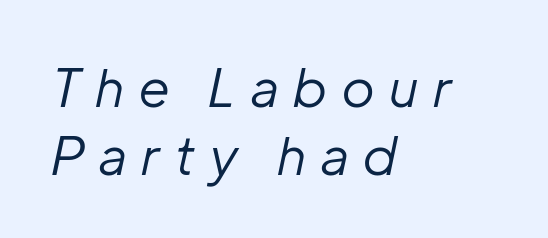
{"italic": "yes", "lean": "right", "slant_degrees": 12, "bold": "no", "weight": "regular", "width": "normal", "stroke_contrast": "low", "x_height": "medium", "monospaced": "no", "underline": "no", "align": "left", "line_spacing": "normal", "line_spacing_ratio": 1.3, "letter_spacing": "wide", "letter_spacing_em": 0.29, "glyph_px": 52}
